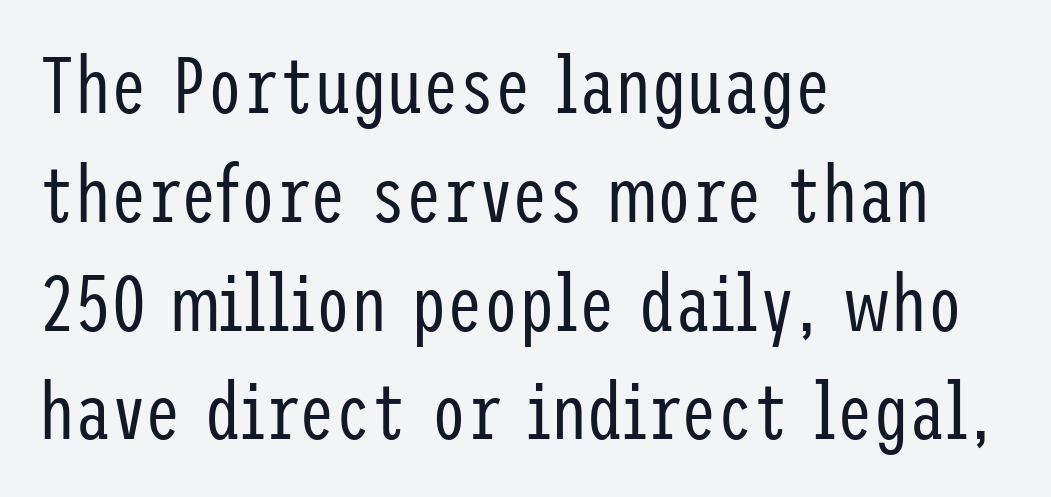
{"serif": "no", "italic": "no", "bold": "no", "weight": "regular", "width": "condensed", "stroke_contrast": "low", "x_height": "medium", "underline": "no", "align": "left", "line_spacing": "normal", "line_spacing_ratio": 1.36, "letter_spacing": "normal", "letter_spacing_em": 0.0, "glyph_px": 80}
